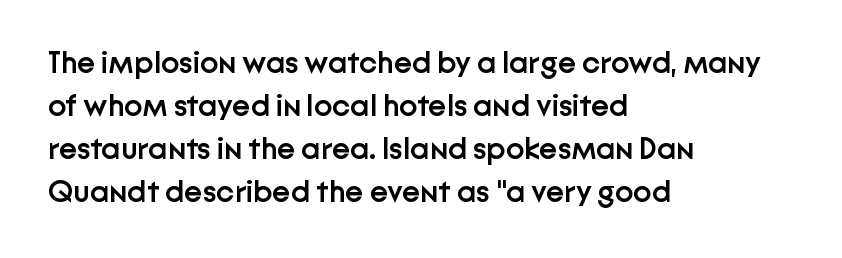
The image shows 31 px semibold sans-serif type, upright; set left-aligned, normal line spacing (1.39x), normal letter spacing, not underlined; low stroke contrast and a medium x-height.
